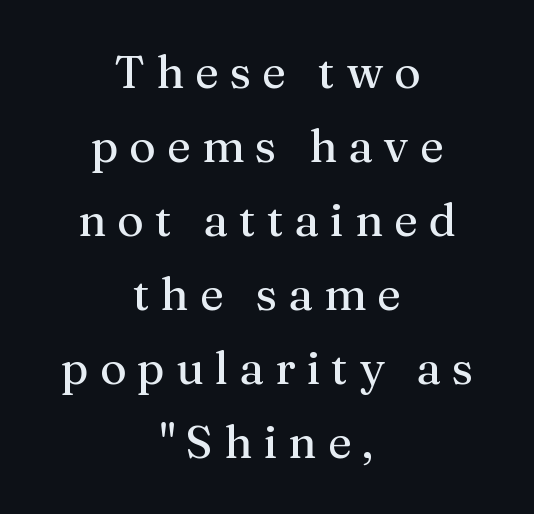
Q: Is the text bold? A: No.
Q: Is the text italic (slanted)? A: No, it is upright.
Q: Is the typeface a serif or a sans-serif typeface? A: Serif.
Q: Is the text underlined? A: No.
Q: How is the paragraph aligned? A: Centered.
Q: Is the spacing between letters normal or unusually wide? A: Unusually wide.
Q: Is the spacing between lines tight, normal or loose? A: Normal.
Q: Width (condensed, normal, or wide)? A: Normal.
Q: Stroke contrast? A: Medium.
Q: x-height? A: Medium.
Q: Monospaced? A: No.
